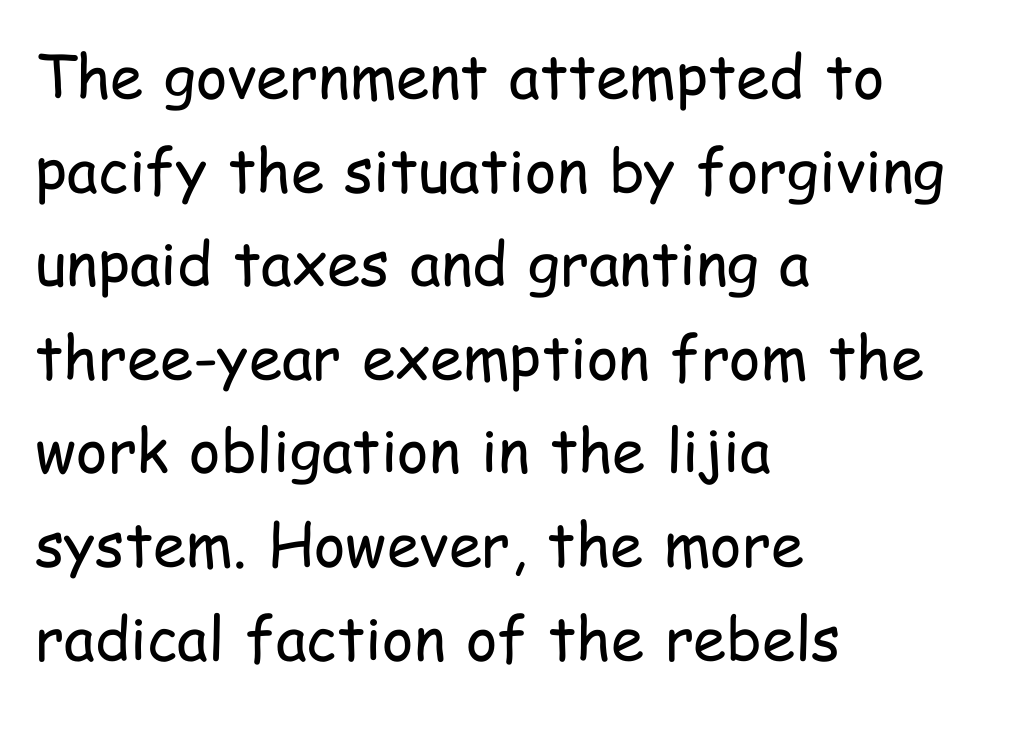
The image shows 60 px regular-weight, condensed sans-serif type, upright; set left-aligned, normal line spacing (1.56x), normal letter spacing, not underlined; low stroke contrast and a medium x-height.
